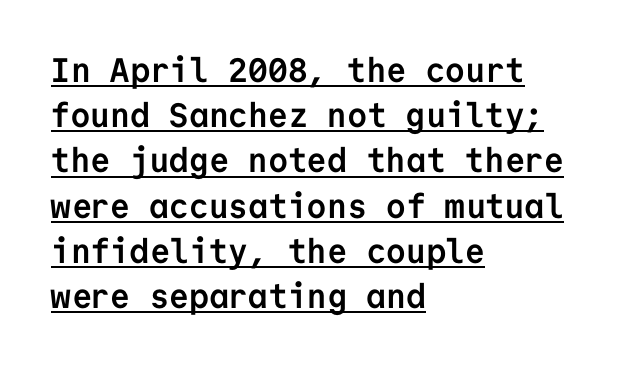
Q: Is the text bold? A: Yes.
Q: Is the text italic (slanted)? A: No, it is upright.
Q: Is the typeface a serif or a sans-serif typeface? A: Sans-serif.
Q: Is the text underlined? A: Yes.
Q: How is the paragraph aligned? A: Left-aligned.
Q: Is the spacing between letters normal or unusually wide? A: Normal.
Q: Is the spacing between lines tight, normal or loose? A: Normal.
Q: Width (condensed, normal, or wide)? A: Normal.
Q: Stroke contrast? A: Low.
Q: x-height? A: Medium.
Q: Monospaced? A: Yes.
